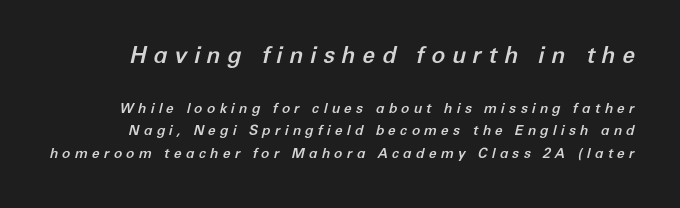
Q: Is the text italic (slanted)? A: Yes, it leans right by about 12 degrees.
Q: Is the text underlined? A: No.
Q: Is the spacing between letters normal or unusually wide? A: Unusually wide.
Q: Is the spacing between lines tight, normal or loose? A: Normal.
Q: Which block of text is set in a larger size, the first (top) or the second (bottom)? A: The first (top) one.
